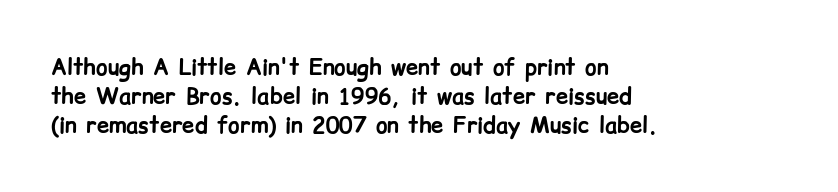
{"italic": "no", "bold": "yes", "underline": "no", "align": "left", "line_spacing": "normal", "line_spacing_ratio": 1.31, "letter_spacing": "normal", "letter_spacing_em": 0.0, "glyph_px": 22}
